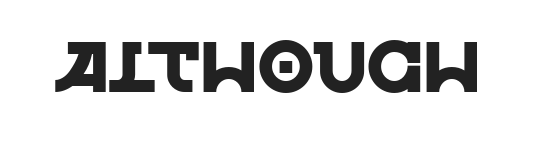
{"serif": "no", "italic": "no", "width": "normal", "x_height": "large", "monospaced": "no", "underline": "no", "letter_spacing": "normal", "letter_spacing_em": 0.0, "glyph_px": 72}
